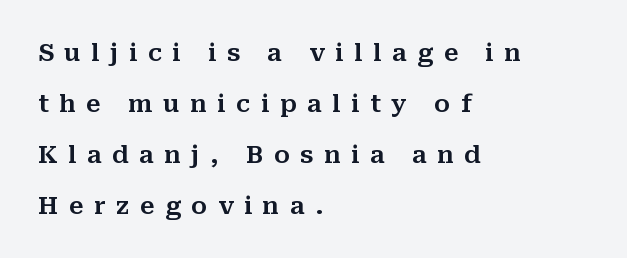
These lines stack with their left ends in a neat column. The passage shown has open, widely tracked lettering throughout. Compared with typical paragraphs, the rows here are farther apart. The typography opts for an upright posture over an oblique one. Decoration check: the copy has no underline.
